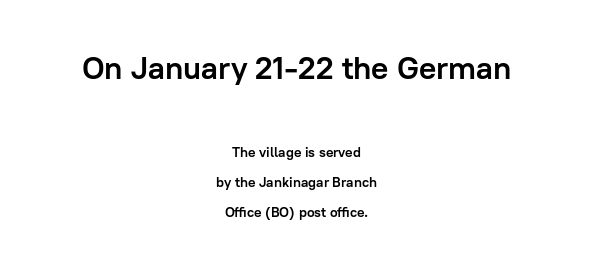
Q: Is the text bold? A: Yes.
Q: Is the text italic (slanted)? A: No, it is upright.
Q: Is the typeface a serif or a sans-serif typeface? A: Sans-serif.
Q: Is the text underlined? A: No.
Q: How is the paragraph aligned? A: Centered.
Q: Is the spacing between letters normal or unusually wide? A: Normal.
Q: Is the spacing between lines tight, normal or loose? A: Loose.
Q: Which block of text is set in a larger size, the first (top) or the second (bottom)? A: The first (top) one.
Q: Width (condensed, normal, or wide)? A: Normal.
Q: Stroke contrast? A: Low.
Q: x-height? A: Medium.
Q: Monospaced? A: No.
